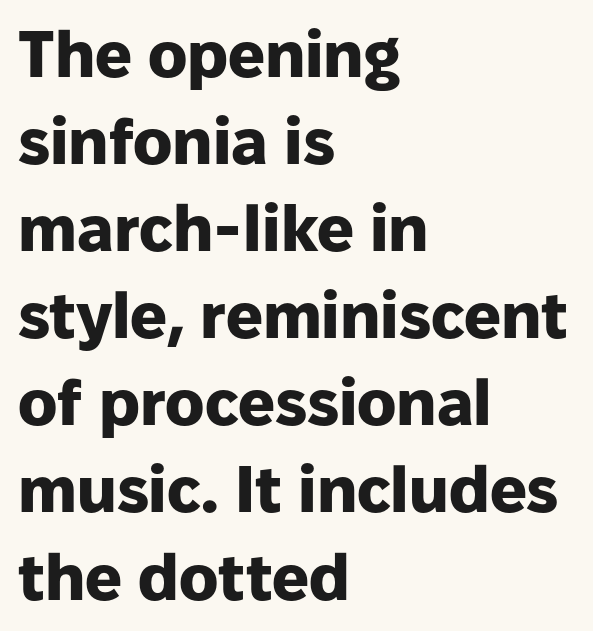
Q: Is the text bold? A: Yes.
Q: Is the text italic (slanted)? A: No, it is upright.
Q: Is the typeface a serif or a sans-serif typeface? A: Sans-serif.
Q: Is the text underlined? A: No.
Q: How is the paragraph aligned? A: Left-aligned.
Q: Is the spacing between letters normal or unusually wide? A: Normal.
Q: Is the spacing between lines tight, normal or loose? A: Normal.
Q: Width (condensed, normal, or wide)? A: Normal.
Q: Stroke contrast? A: Low.
Q: x-height? A: Medium.
Q: Monospaced? A: No.
